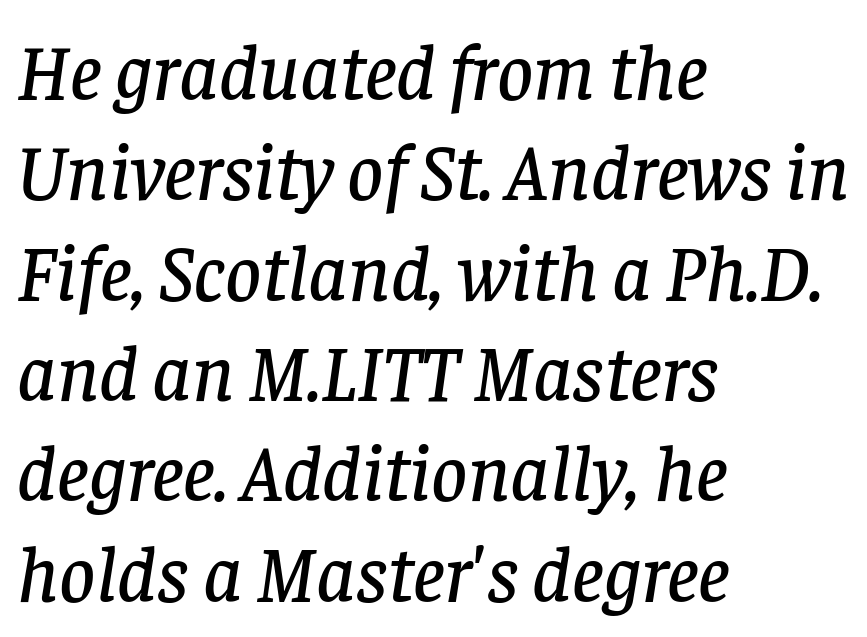
Q: Is the text italic (slanted)? A: Yes, it leans right by about 8 degrees.
Q: Is the typeface a serif or a sans-serif typeface? A: Serif.
Q: Is the text underlined? A: No.
Q: How is the paragraph aligned? A: Left-aligned.
Q: Is the spacing between letters normal or unusually wide? A: Normal.
Q: Is the spacing between lines tight, normal or loose? A: Normal.
Q: Width (condensed, normal, or wide)? A: Normal.
Q: Stroke contrast? A: Low.
Q: x-height? A: Large.
Q: Monospaced? A: No.
